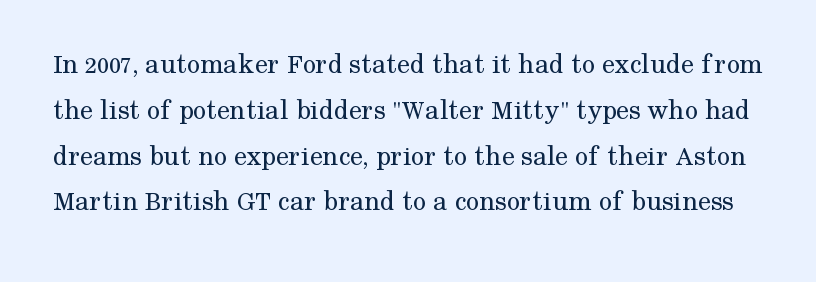
Q: Is the text bold? A: No.
Q: Is the text italic (slanted)? A: No, it is upright.
Q: Is the typeface a serif or a sans-serif typeface? A: Serif.
Q: Is the text underlined? A: No.
Q: Is the spacing between letters normal or unusually wide? A: Normal.
Q: Is the spacing between lines tight, normal or loose? A: Normal.
Q: Width (condensed, normal, or wide)? A: Normal.
Q: Stroke contrast? A: Medium.
Q: x-height? A: Medium.
Q: Monospaced? A: No.
